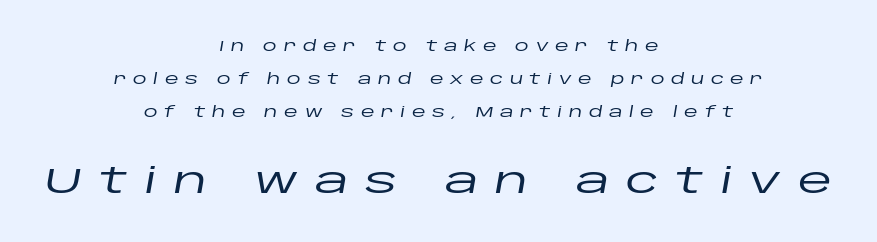
Q: Is the text italic (slanted)? A: Yes, it leans right by about 10 degrees.
Q: Is the text underlined? A: No.
Q: How is the paragraph aligned? A: Centered.
Q: Is the spacing between letters normal or unusually wide? A: Unusually wide.
Q: Is the spacing between lines tight, normal or loose? A: Loose.
Q: Which block of text is set in a larger size, the first (top) or the second (bottom)? A: The second (bottom) one.
Q: Width (condensed, normal, or wide)? A: Wide.
Q: Stroke contrast? A: Low.
Q: x-height? A: Large.
Q: Monospaced? A: No.
